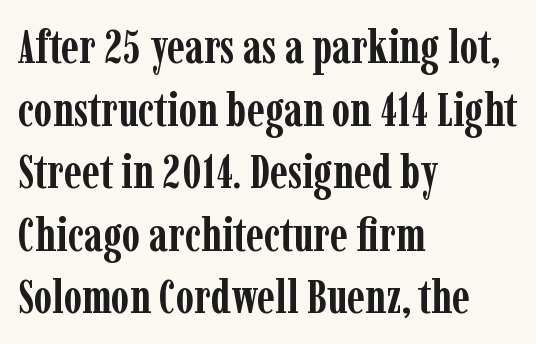
{"serif": "yes", "italic": "no", "bold": "yes", "weight": "semibold", "width": "condensed", "stroke_contrast": "low", "x_height": "medium", "monospaced": "no", "underline": "no", "align": "left", "line_spacing": "normal", "line_spacing_ratio": 1.33, "letter_spacing": "normal", "letter_spacing_em": 0.0, "glyph_px": 47}
